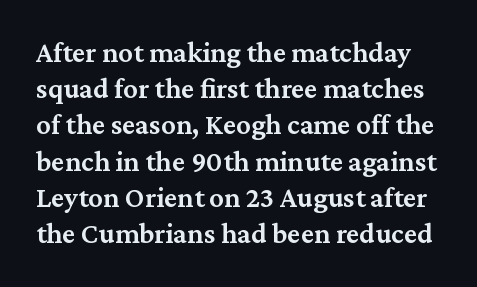
Q: Is the text bold? A: Semi-bold.
Q: Is the text italic (slanted)? A: No, it is upright.
Q: Is the typeface a serif or a sans-serif typeface? A: Serif.
Q: Is the text underlined? A: No.
Q: Is the spacing between letters normal or unusually wide? A: Normal.
Q: Is the spacing between lines tight, normal or loose? A: Normal.
Q: Width (condensed, normal, or wide)? A: Normal.
Q: Stroke contrast? A: Medium.
Q: x-height? A: Medium.
Q: Monospaced? A: No.
